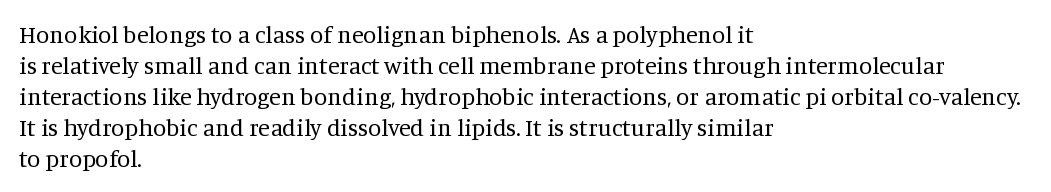
{"italic": "no", "bold": "no", "underline": "no", "align": "left", "line_spacing": "normal", "line_spacing_ratio": 1.29, "letter_spacing": "normal", "letter_spacing_em": 0.0, "glyph_px": 24}
